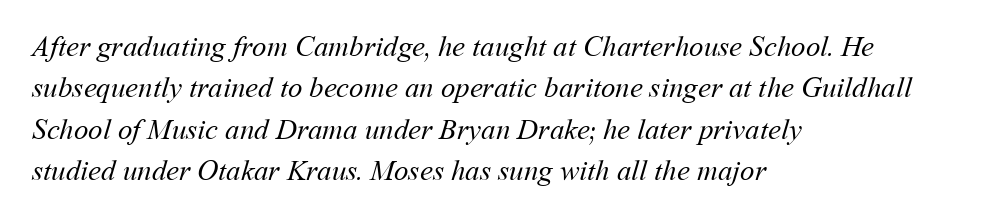
Q: Is the text bold? A: No.
Q: Is the text underlined? A: No.
Q: How is the paragraph aligned? A: Left-aligned.
Q: Is the spacing between letters normal or unusually wide? A: Normal.
Q: Is the spacing between lines tight, normal or loose? A: Normal.
Q: Width (condensed, normal, or wide)? A: Normal.
Q: Stroke contrast? A: Medium.
Q: x-height? A: Medium.
Q: Monospaced? A: No.
